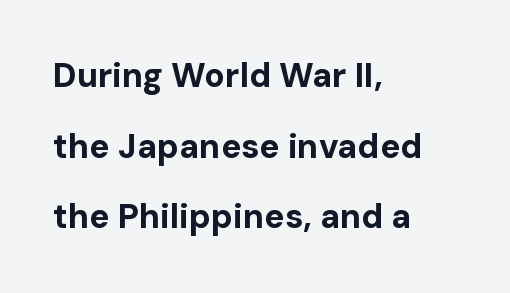
The image shows 34 px bold sans-serif type, upright; set left-aligned, loose line spacing (2.08x), normal letter spacing, not underlined; low stroke contrast and a medium x-height.
